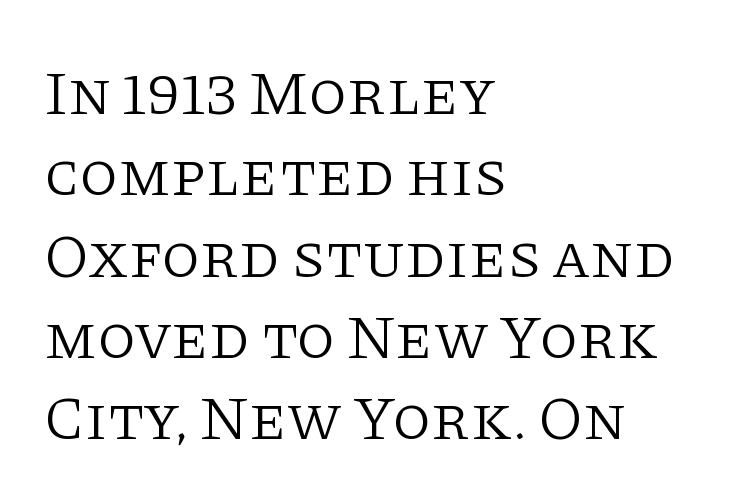
How are the letters spaced? Ordinarily, with no added tracking. Is there any slant? The stems are plumb. Spacing verdict: proportional, widths tailored to each character. The foot of each line stays bare and open. In terms of leading, this rendering sits right in the middle. This rendering uses left alignment, leaving the right contour irregular.
